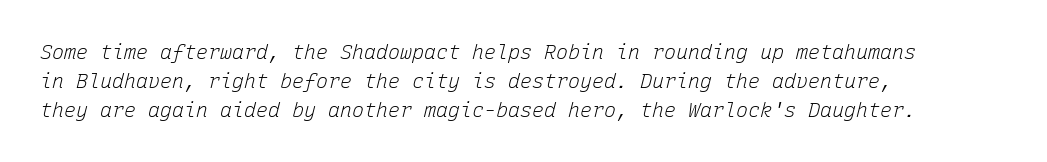
The image shows 20 px text type, italic (leaning right); set left-aligned, normal line spacing (1.44x), normal letter spacing, not underlined.
